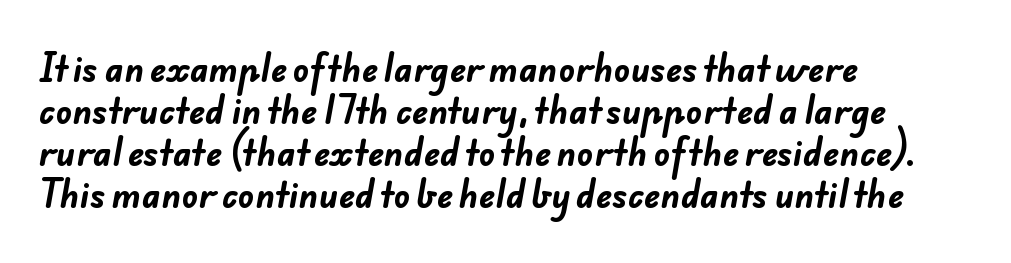
The image shows 34 px bold sans-serif type; set left-aligned, line spacing 1.24x, normal letter spacing, not underlined; low stroke contrast and a small x-height.
